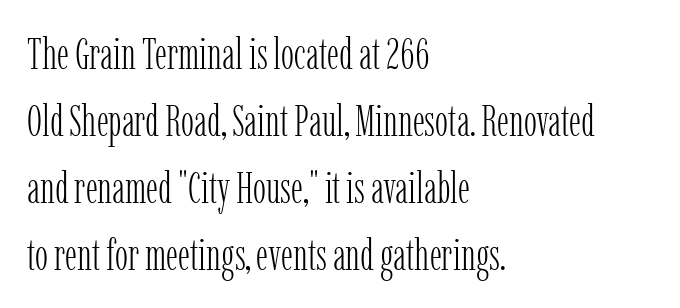
Q: Is the text bold? A: No.
Q: Is the text italic (slanted)? A: No, it is upright.
Q: Is the typeface a serif or a sans-serif typeface? A: Serif.
Q: Is the text underlined? A: No.
Q: How is the paragraph aligned? A: Left-aligned.
Q: Is the spacing between letters normal or unusually wide? A: Normal.
Q: Is the spacing between lines tight, normal or loose? A: Normal.
Q: Width (condensed, normal, or wide)? A: Condensed.
Q: Stroke contrast? A: Low.
Q: x-height? A: Medium.
Q: Monospaced? A: No.
